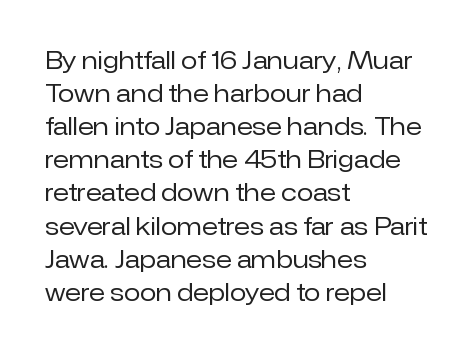
{"italic": "no", "bold": "no", "underline": "no", "align": "left", "line_spacing": "normal", "line_spacing_ratio": 1.38, "letter_spacing": "normal", "letter_spacing_em": 0.0, "glyph_px": 24}
